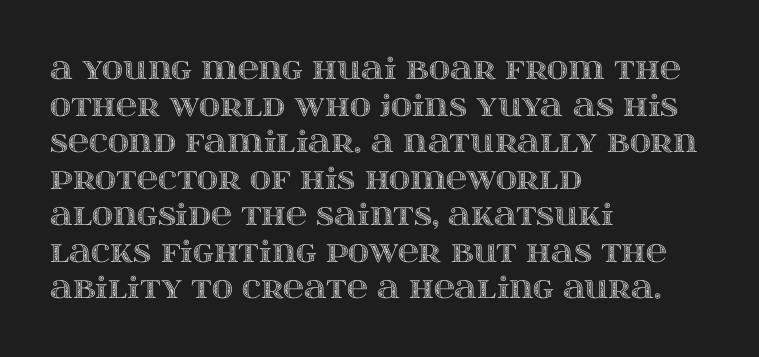
The image shows 29 px wide type, upright; set left-aligned, normal line spacing (1.26x), normal letter spacing, not underlined; a large x-height.
